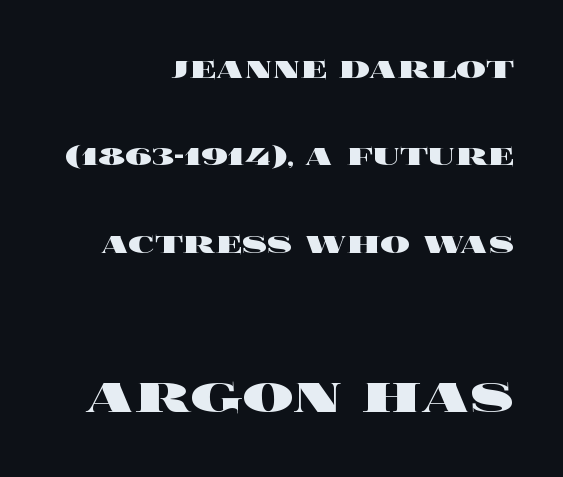
Q: Is the text bold? A: Yes.
Q: Is the text italic (slanted)? A: No, it is upright.
Q: Is the text underlined? A: No.
Q: How is the paragraph aligned? A: Right-aligned.
Q: Is the spacing between letters normal or unusually wide? A: Normal.
Q: Is the spacing between lines tight, normal or loose? A: Loose.
Q: Which block of text is set in a larger size, the first (top) or the second (bottom)? A: The second (bottom) one.
Q: Width (condensed, normal, or wide)? A: Wide.
Q: x-height? A: Large.
Q: Monospaced? A: No.
